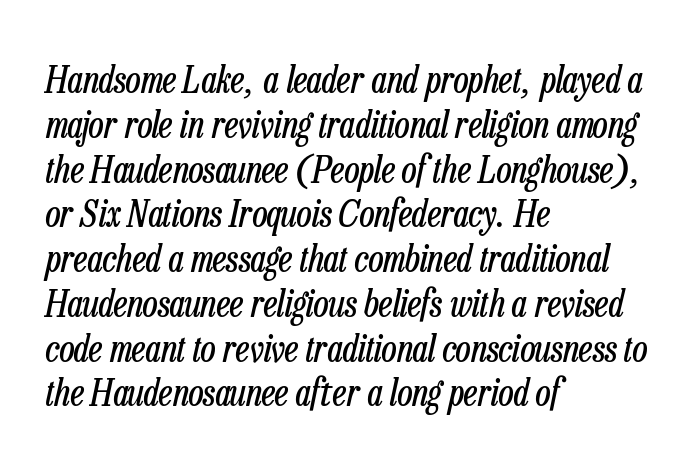
Q: Is the text bold? A: No.
Q: Is the text italic (slanted)? A: Yes, it leans right by about 13 degrees.
Q: Is the text underlined? A: No.
Q: How is the paragraph aligned? A: Left-aligned.
Q: Is the spacing between letters normal or unusually wide? A: Normal.
Q: Width (condensed, normal, or wide)? A: Condensed.
Q: Stroke contrast? A: Low.
Q: x-height? A: Medium.
Q: Monospaced? A: No.
